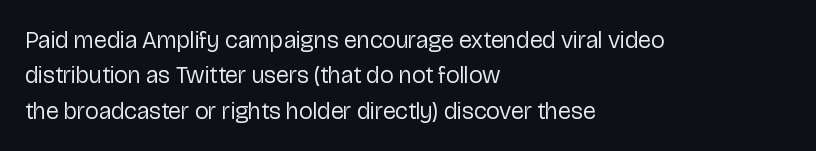
The image shows 24 px text type, upright; set left-aligned, normal line spacing (1.47x), normal letter spacing, not underlined.
